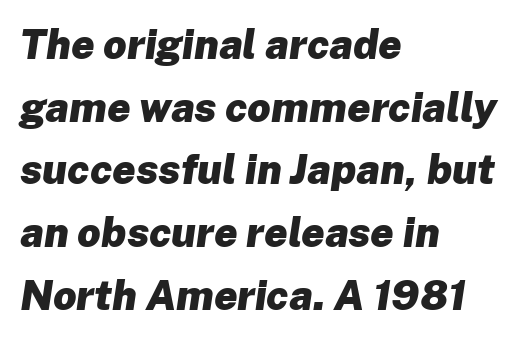
Q: Is the text bold? A: Yes.
Q: Is the text italic (slanted)? A: Yes, it leans right by about 8 degrees.
Q: Is the text underlined? A: No.
Q: How is the paragraph aligned? A: Left-aligned.
Q: Is the spacing between letters normal or unusually wide? A: Normal.
Q: Is the spacing between lines tight, normal or loose? A: Normal.
Q: Width (condensed, normal, or wide)? A: Normal.
Q: Stroke contrast? A: Low.
Q: x-height? A: Medium.
Q: Monospaced? A: No.
